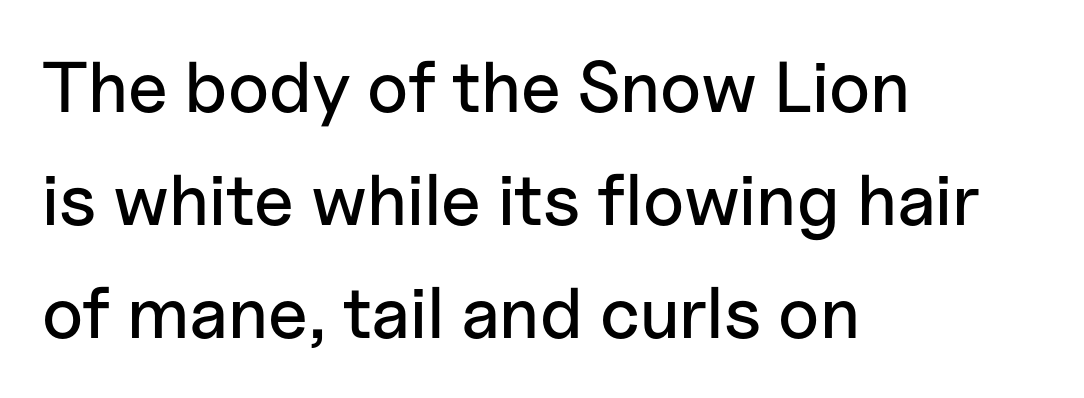
If you drew a ruler down the left edge, every line would touch it. The letters advance in unequal steps, a hallmark of proportional type. Unlike italic type, these characters show no tilt at all. This block has exactly the height ordinary leading produces. Observe the absence of serifs on each vertical stroke in this sample. The horizontal fit of the characters is conventional and even.
